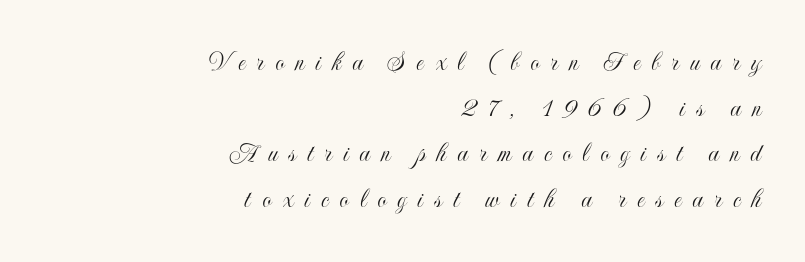
{"width": "condensed", "x_height": "small", "monospaced": "no", "underline": "no", "align": "right", "line_spacing": "normal", "line_spacing_ratio": 1.63, "letter_spacing": "wide", "letter_spacing_em": 0.4, "glyph_px": 28}
